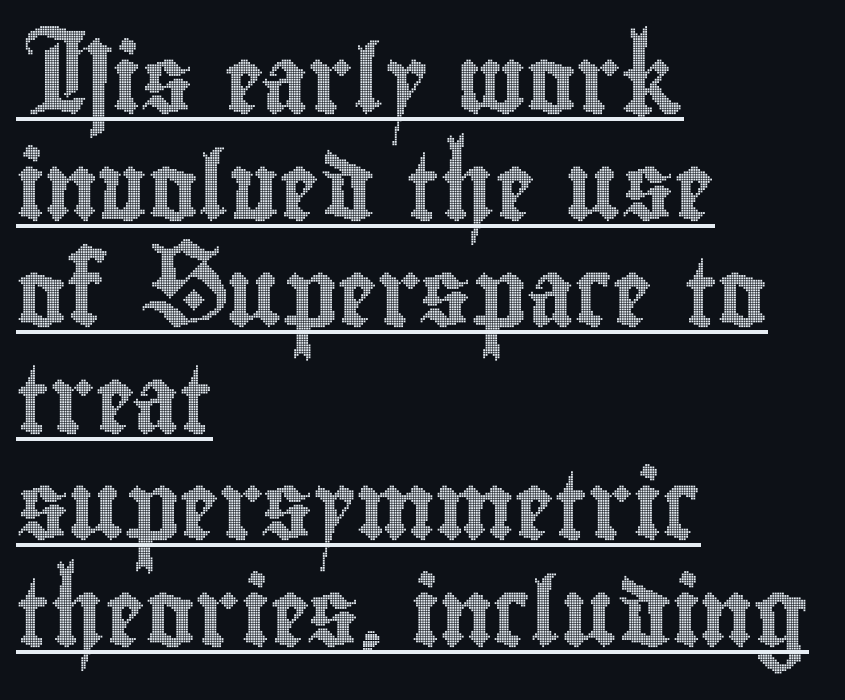
Q: Is the text italic (slanted)? A: No, it is upright.
Q: Is the text underlined? A: Yes.
Q: How is the paragraph aligned? A: Left-aligned.
Q: Is the spacing between letters normal or unusually wide? A: Normal.
Q: Is the spacing between lines tight, normal or loose? A: Normal.
Q: Width (condensed, normal, or wide)? A: Condensed.
Q: x-height? A: Small.
Q: Monospaced? A: No.
